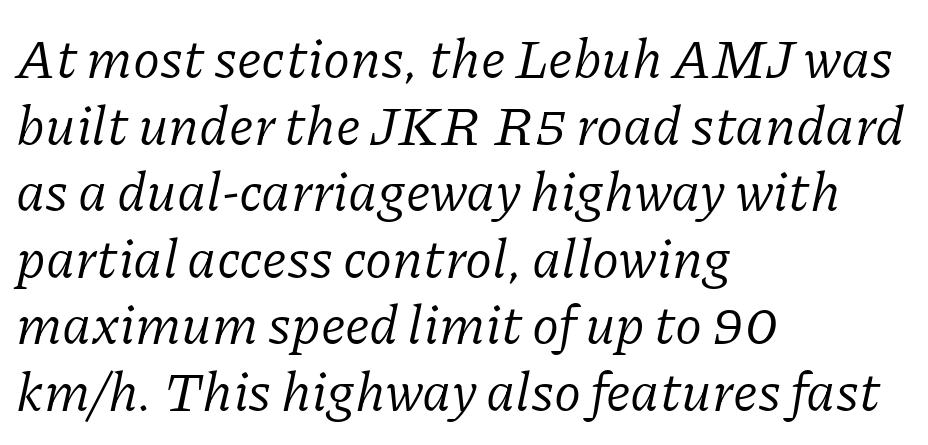
Q: Is the text bold? A: No.
Q: Is the text italic (slanted)? A: Yes, it leans right by about 11 degrees.
Q: Is the typeface a serif or a sans-serif typeface? A: Serif.
Q: Is the text underlined? A: No.
Q: How is the paragraph aligned? A: Left-aligned.
Q: Is the spacing between letters normal or unusually wide? A: Normal.
Q: Width (condensed, normal, or wide)? A: Normal.
Q: Stroke contrast? A: Low.
Q: x-height? A: Medium.
Q: Monospaced? A: No.
